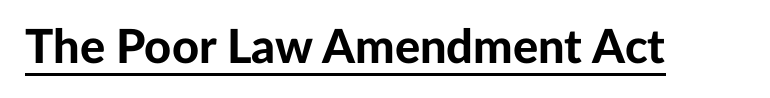
This is sans-serif lettering, the kind often seen on screens and signage. The letters stand straight up with perfectly vertical stems. Strong, thick strokes mark this as bold type. Looks like someone drew a line under every word here. Character widths vary here, with narrow letters taking less room than wide ones. Observe the ordinary spacing: letters are neighbours, not strangers.
